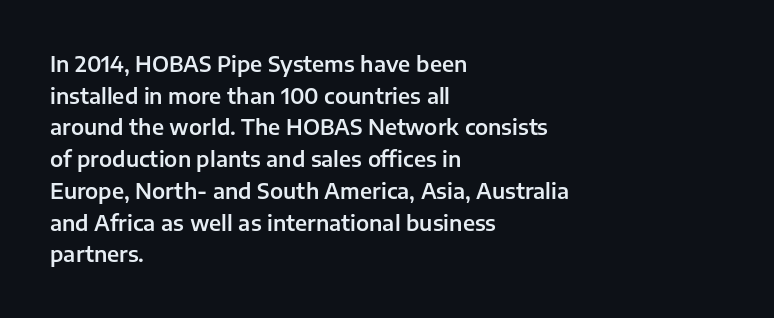
The image shows 21 px text type, upright; set left-aligned, normal line spacing (1.51x), normal letter spacing, not underlined.
